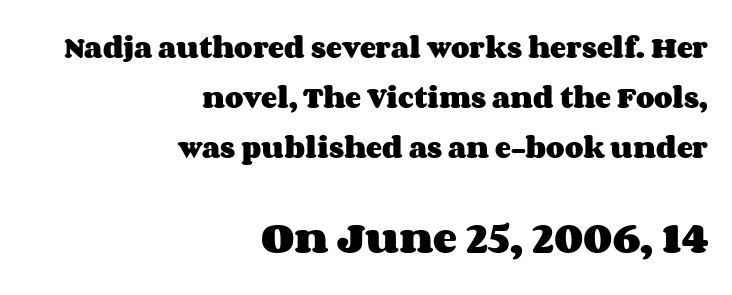
{"italic": "no", "bold": "yes", "weight": "heavy", "width": "wide", "stroke_contrast": "medium", "x_height": "large", "monospaced": "no", "underline": "no", "align": "right", "line_spacing": "loose", "line_spacing_ratio": 2.08, "letter_spacing": "normal", "letter_spacing_em": 0.0, "larger_block": "second", "size_ratio": 1.5, "glyph_px": 36}
